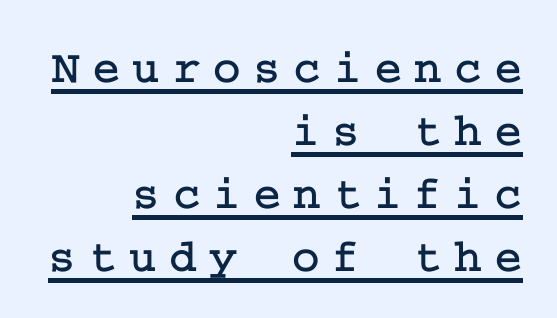
The font family rendered here belongs to the serif group. How would I describe the line gaps? Plain and ordinary. Emphasis is given by a line drawn under the lettering. The letters stand upright; this is a roman face.
